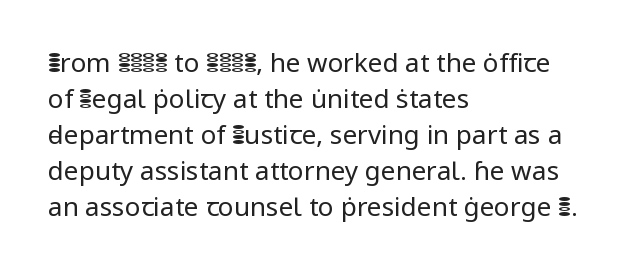
Q: Is the text bold? A: No.
Q: Is the text italic (slanted)? A: No, it is upright.
Q: Is the text underlined? A: No.
Q: How is the paragraph aligned? A: Left-aligned.
Q: Is the spacing between letters normal or unusually wide? A: Normal.
Q: Is the spacing between lines tight, normal or loose? A: Normal.
